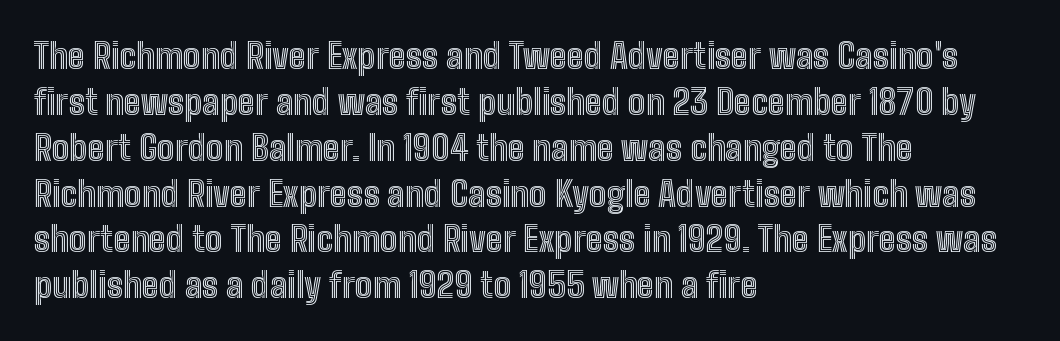
{"italic": "no", "width": "condensed", "x_height": "medium", "monospaced": "no", "underline": "no", "align": "left", "line_spacing": "normal", "line_spacing_ratio": 1.31, "letter_spacing": "normal", "letter_spacing_em": 0.0, "glyph_px": 35}
